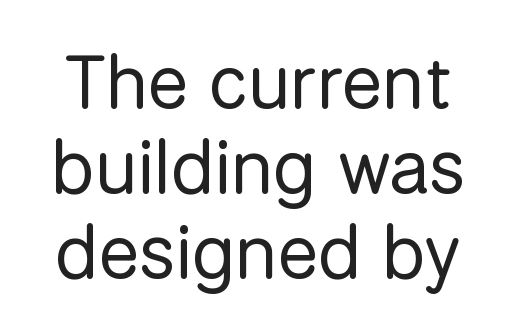
Q: Is the text bold? A: No.
Q: Is the text italic (slanted)? A: No, it is upright.
Q: Is the typeface a serif or a sans-serif typeface? A: Sans-serif.
Q: Is the text underlined? A: No.
Q: Is the spacing between letters normal or unusually wide? A: Normal.
Q: Is the spacing between lines tight, normal or loose? A: Tight.
Q: Width (condensed, normal, or wide)? A: Normal.
Q: Stroke contrast? A: Low.
Q: x-height? A: Medium.
Q: Monospaced? A: No.
